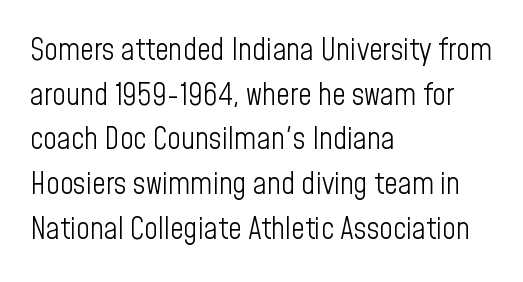
The image shows 30 px light, condensed sans-serif type, upright; set left-aligned, normal line spacing (1.49x), normal letter spacing, not underlined; low stroke contrast and a medium x-height.
